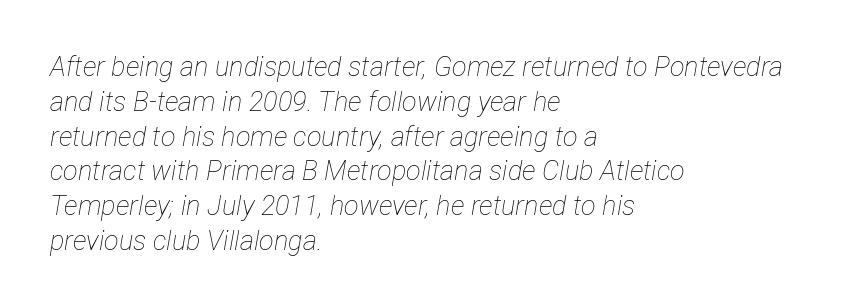
{"italic": "yes", "lean": "right", "slant_degrees": 12, "bold": "no", "underline": "no", "align": "left", "line_spacing": "normal", "line_spacing_ratio": 1.29, "letter_spacing": "normal", "letter_spacing_em": 0.0, "glyph_px": 27}
